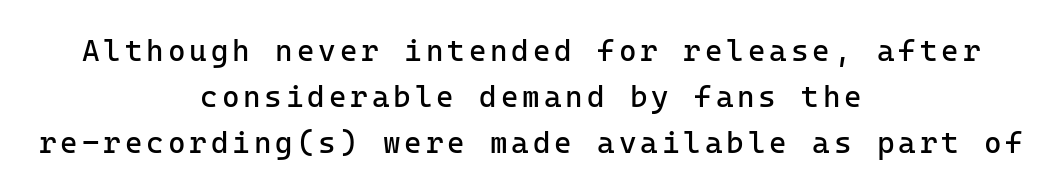
{"serif": "no", "italic": "no", "bold": "no", "weight": "regular", "width": "normal", "stroke_contrast": "low", "x_height": "medium", "underline": "no", "align": "center", "line_spacing": "normal", "line_spacing_ratio": 1.53, "glyph_px": 30}
